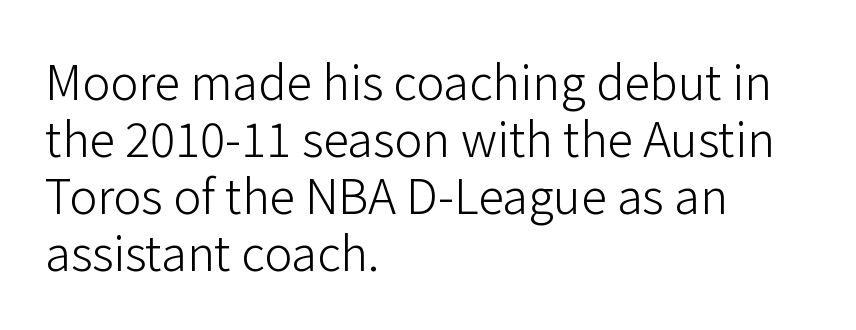
{"serif": "no", "italic": "no", "bold": "no", "weight": "light", "width": "normal", "stroke_contrast": "low", "x_height": "medium", "monospaced": "no", "underline": "no", "align": "left", "line_spacing_ratio": 1.21, "letter_spacing": "normal", "letter_spacing_em": 0.0, "glyph_px": 47}
